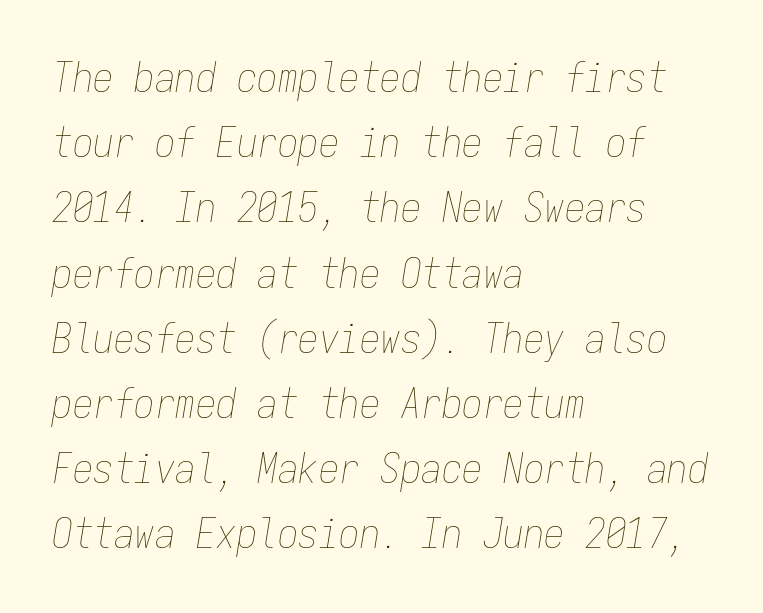
The image shows 41 px thin, condensed type, italic (leaning right), monospaced; set left-aligned, normal line spacing (1.59x), normal letter spacing, not underlined; low stroke contrast and a medium x-height.
